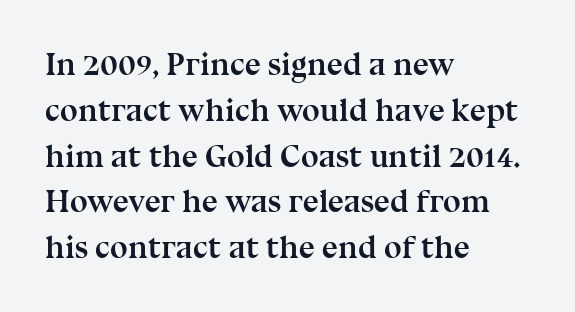
Q: Is the text bold? A: Yes.
Q: Is the text italic (slanted)? A: No, it is upright.
Q: Is the typeface a serif or a sans-serif typeface? A: Serif.
Q: Is the text underlined? A: No.
Q: How is the paragraph aligned? A: Left-aligned.
Q: Is the spacing between letters normal or unusually wide? A: Normal.
Q: Is the spacing between lines tight, normal or loose? A: Normal.
Q: Width (condensed, normal, or wide)? A: Normal.
Q: Stroke contrast? A: Medium.
Q: x-height? A: Medium.
Q: Monospaced? A: No.
